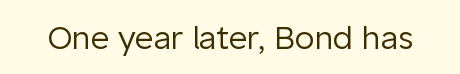
The image shows 32 px regular-weight sans-serif type, upright; set normal letter spacing, not underlined; low stroke contrast and a medium x-height.
